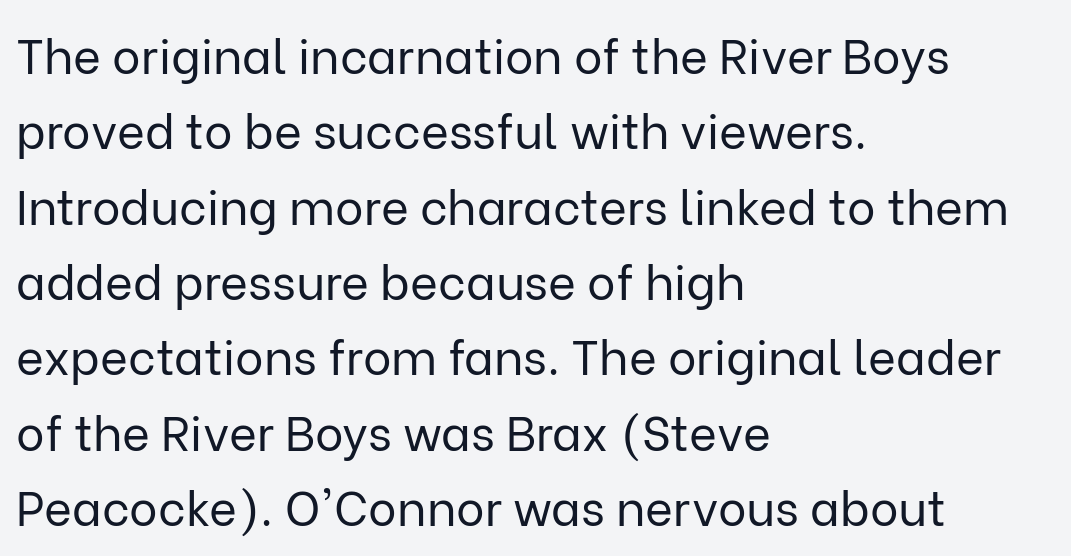
The cut favours lightness, reaching ordinary text weight at its darkest. Unlike a traditional serif, this face leaves its strokes unadorned. Each letter keeps its own natural width here, so spacing adapts to shape. Posture: straight, roman, zero tilt. Quick note: underline off. Line beginnings align vertically; line endings do not.
